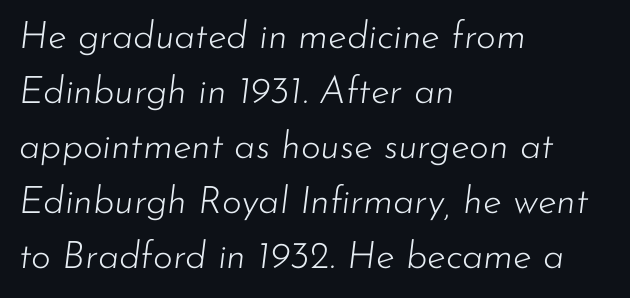
Q: Is the text bold? A: No.
Q: Is the text italic (slanted)? A: Yes, it leans right by about 7 degrees.
Q: Is the text underlined? A: No.
Q: How is the paragraph aligned? A: Left-aligned.
Q: Is the spacing between letters normal or unusually wide? A: Normal.
Q: Is the spacing between lines tight, normal or loose? A: Normal.
Q: Width (condensed, normal, or wide)? A: Normal.
Q: Stroke contrast? A: Low.
Q: x-height? A: Small.
Q: Monospaced? A: No.
